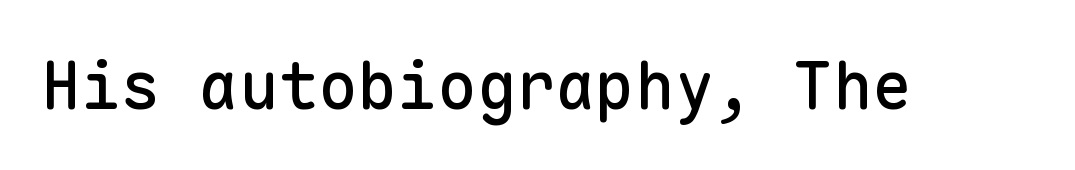
A sans-serif font was chosen for this passage. Every character sits straight up, as roman type does. The letters sit at their default tracking, neither squeezed nor spread. The specimen omits any rule beneath the text block's lines. Monospaced: the letters line up in strict vertical columns.
